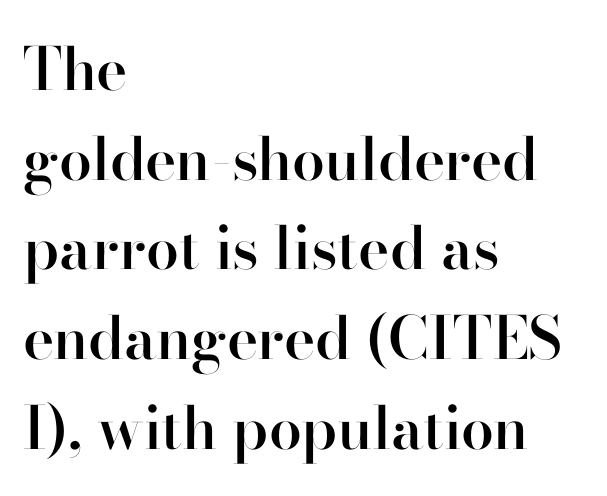
Q: Is the text bold? A: Semi-bold.
Q: Is the text italic (slanted)? A: No, it is upright.
Q: Is the typeface a serif or a sans-serif typeface? A: Serif.
Q: Is the text underlined? A: No.
Q: How is the paragraph aligned? A: Left-aligned.
Q: Is the spacing between letters normal or unusually wide? A: Normal.
Q: Is the spacing between lines tight, normal or loose? A: Normal.
Q: Width (condensed, normal, or wide)? A: Normal.
Q: Stroke contrast? A: High.
Q: x-height? A: Small.
Q: Monospaced? A: No.
